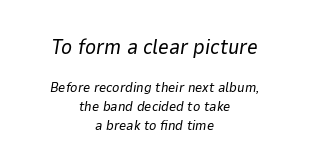
The image shows 21 px text type, italic (leaning right); set centered, normal line spacing (1.35x), normal letter spacing, not underlined; the first (top) block is 1.5x larger.
